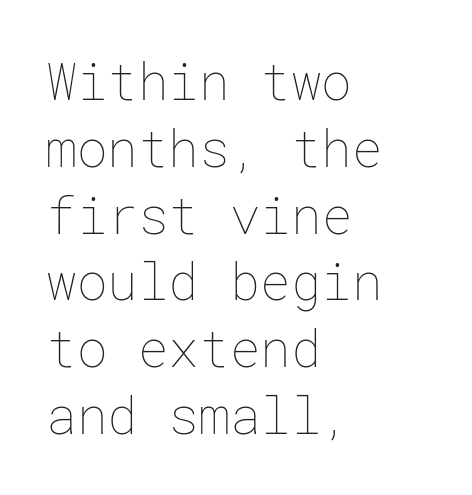
{"italic": "no", "bold": "no", "weight": "thin", "width": "normal", "stroke_contrast": "low", "x_height": "medium", "underline": "no", "align": "left", "line_spacing": "normal", "line_spacing_ratio": 1.31, "letter_spacing": "normal", "letter_spacing_em": 0.0, "glyph_px": 51}
